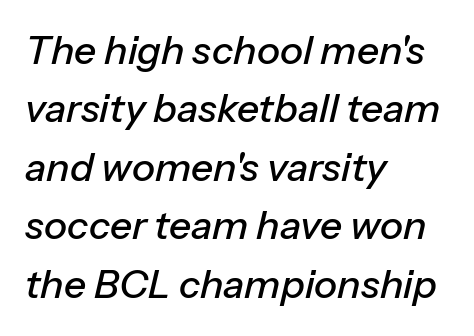
Q: Is the text italic (slanted)? A: Yes, it leans right by about 13 degrees.
Q: Is the text underlined? A: No.
Q: How is the paragraph aligned? A: Left-aligned.
Q: Is the spacing between letters normal or unusually wide? A: Normal.
Q: Is the spacing between lines tight, normal or loose? A: Normal.
Q: Width (condensed, normal, or wide)? A: Normal.
Q: Stroke contrast? A: Low.
Q: x-height? A: Medium.
Q: Monospaced? A: No.
